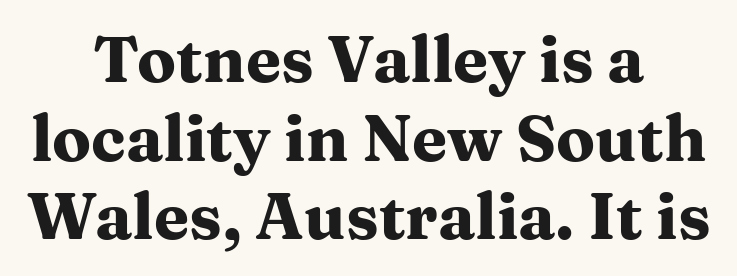
The image shows 64 px heavy, wide serif type, upright; set centered, line spacing 1.23x, normal letter spacing, not underlined; medium stroke contrast and a medium x-height.
